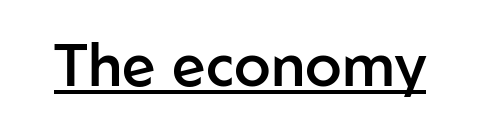
Q: Is the text bold? A: Semi-bold.
Q: Is the text italic (slanted)? A: No, it is upright.
Q: Is the typeface a serif or a sans-serif typeface? A: Sans-serif.
Q: Is the text underlined? A: Yes.
Q: Is the spacing between letters normal or unusually wide? A: Normal.
Q: Width (condensed, normal, or wide)? A: Normal.
Q: Stroke contrast? A: Low.
Q: x-height? A: Medium.
Q: Monospaced? A: No.
